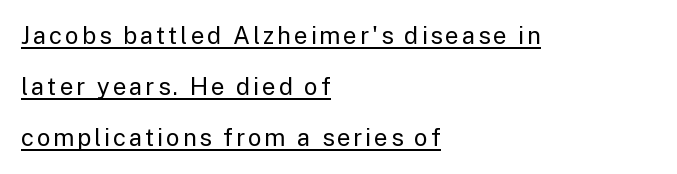
Q: Is the text bold? A: No.
Q: Is the text italic (slanted)? A: No, it is upright.
Q: Is the text underlined? A: Yes.
Q: How is the paragraph aligned? A: Left-aligned.
Q: Is the spacing between lines tight, normal or loose? A: Loose.
